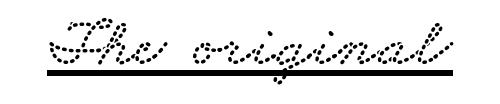
Looks like someone drew a line under every word here. A typesetter would call this proportional, since set widths differ per character. The type family on display is of the serif kind. Glyph-to-glyph distance matches everyday printed text.
